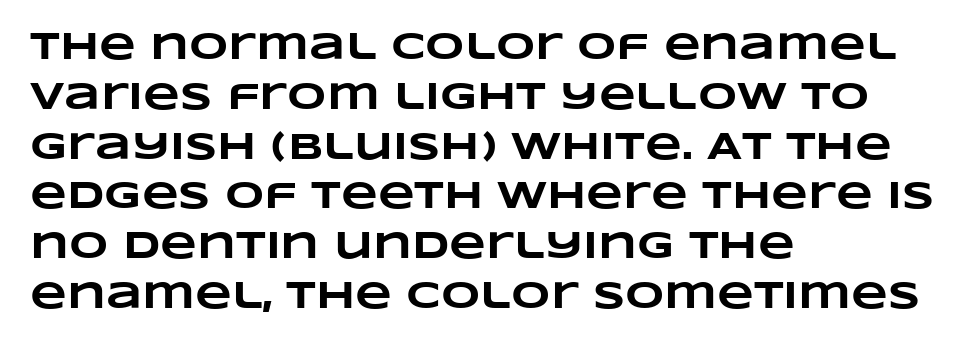
Reading down the block, your eye returns to a fixed left position each line. Tracking here is standard; glyphs follow each other at the usual distance. If you measured baseline to baseline, you'd find a middling distance. Quick note: underline off. Bold? Absolutely — the strokes are thick and heavy. Is this a fixed-width face? No — the glyphs have proportional, varying widths.
